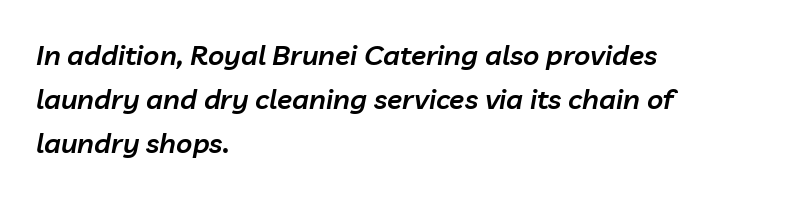
Q: Is the text bold? A: Semi-bold.
Q: Is the text italic (slanted)? A: Yes, it leans right by about 10 degrees.
Q: Is the text underlined? A: No.
Q: How is the paragraph aligned? A: Left-aligned.
Q: Is the spacing between letters normal or unusually wide? A: Normal.
Q: Is the spacing between lines tight, normal or loose? A: Normal.
Q: Width (condensed, normal, or wide)? A: Normal.
Q: Stroke contrast? A: Low.
Q: x-height? A: Medium.
Q: Monospaced? A: No.
